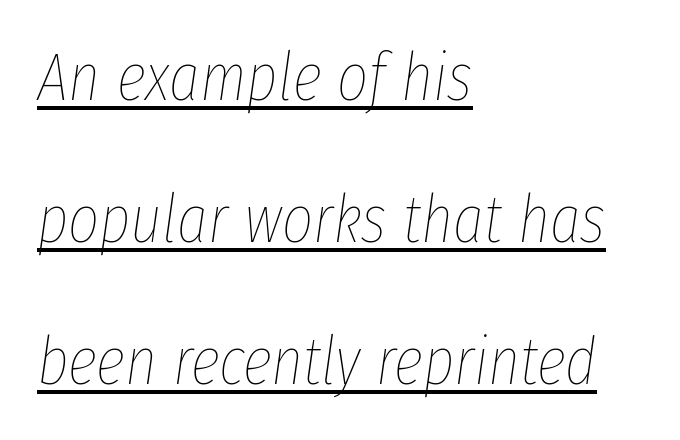
{"italic": "yes", "lean": "right", "slant_degrees": 8, "bold": "no", "weight": "thin", "width": "condensed", "stroke_contrast": "low", "x_height": "medium", "monospaced": "no", "underline": "yes", "align": "left", "line_spacing": "loose", "line_spacing_ratio": 2.12, "letter_spacing": "normal", "letter_spacing_em": 0.0, "glyph_px": 67}
